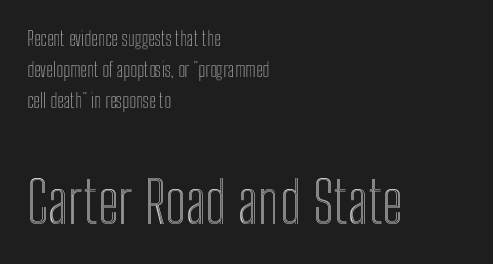
Varying glyph widths throughout — classic text-font behaviour. The face used here is rendered with its standard letterfit. Underlining? Definitely not there. Does the leading feel generous? No, just average. A typesetter would mark this as roman, not italic. Where is the straight margin? On the left.
